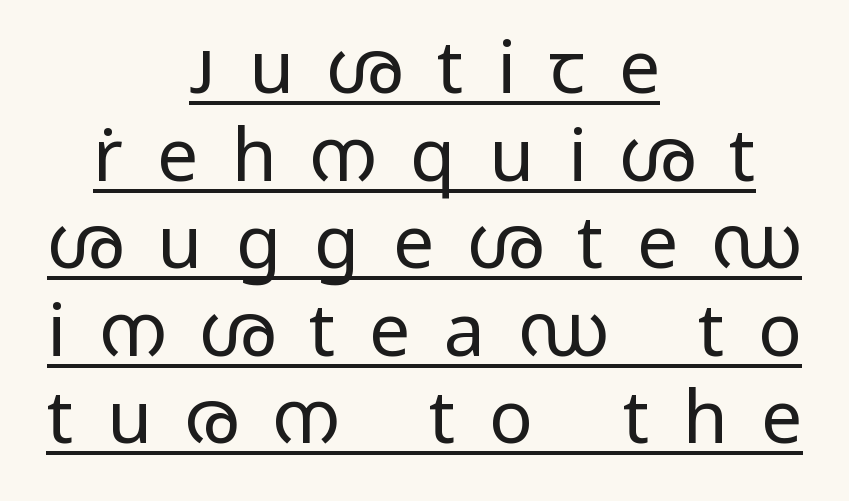
Q: Is the text bold? A: No.
Q: Is the text italic (slanted)? A: No, it is upright.
Q: Is the typeface a serif or a sans-serif typeface? A: Sans-serif.
Q: Is the text underlined? A: Yes.
Q: How is the paragraph aligned? A: Centered.
Q: Is the spacing between letters normal or unusually wide? A: Unusually wide.
Q: Width (condensed, normal, or wide)? A: Wide.
Q: Stroke contrast? A: Low.
Q: x-height? A: Medium.
Q: Monospaced? A: No.
